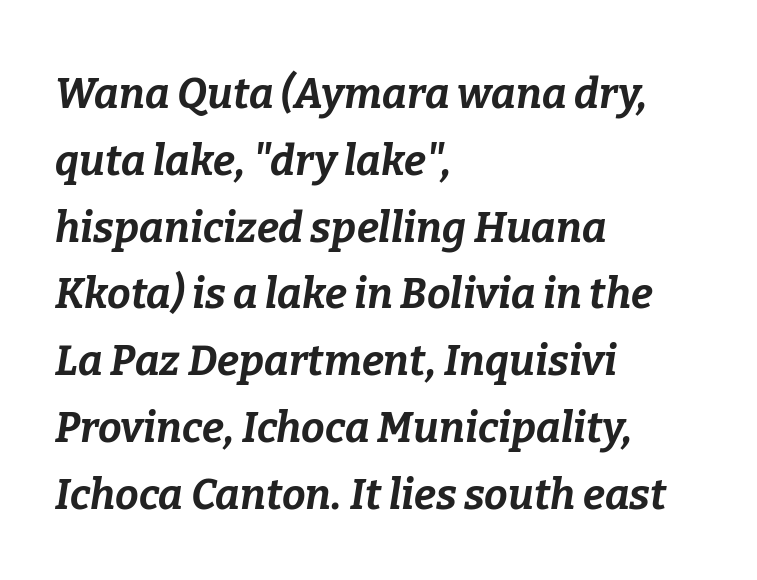
Q: Is the text bold? A: Yes.
Q: Is the text italic (slanted)? A: Yes, it leans right by about 9 degrees.
Q: Is the text underlined? A: No.
Q: How is the paragraph aligned? A: Left-aligned.
Q: Is the spacing between letters normal or unusually wide? A: Normal.
Q: Is the spacing between lines tight, normal or loose? A: Normal.
Q: Width (condensed, normal, or wide)? A: Normal.
Q: Stroke contrast? A: Low.
Q: x-height? A: Medium.
Q: Monospaced? A: No.
